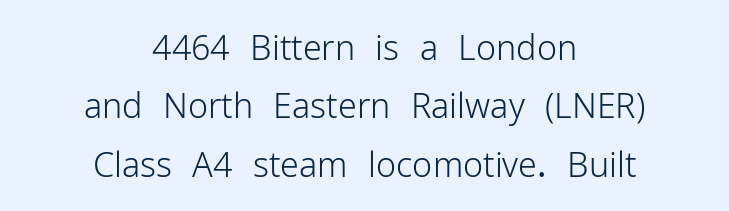
The image shows 34 px light sans-serif type, upright; set centered, line spacing 1.72x, normal letter spacing, not underlined; low stroke contrast and a medium x-height.
